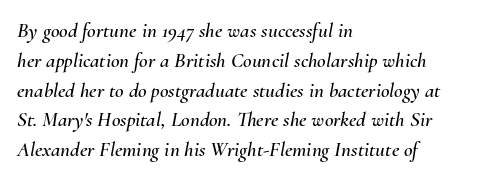
These lines keep a tight, regular rhythm from letter to letter. Short and long lines alike share a common starting point at left. Lines of text with bare space underneath. There's an unmistakable incline to the writing here.
